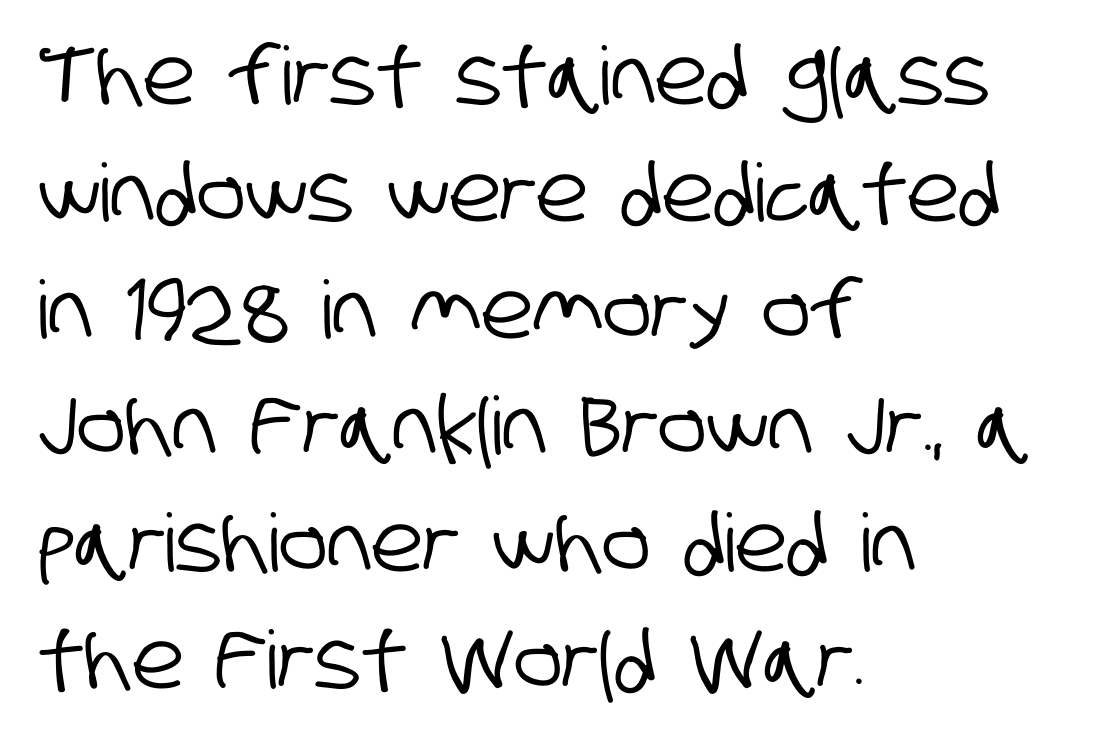
{"serif": "no", "width": "condensed", "stroke_contrast": "low", "x_height": "large", "monospaced": "no", "underline": "no", "align": "left", "line_spacing": "normal", "line_spacing_ratio": 1.46, "letter_spacing": "normal", "letter_spacing_em": 0.0, "glyph_px": 80}
